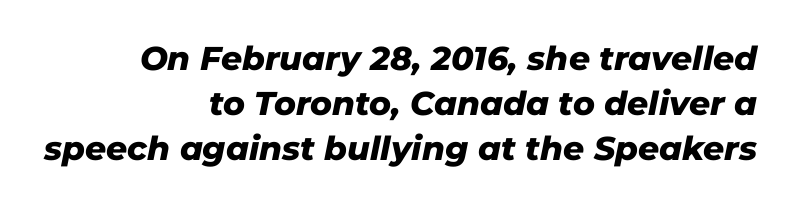
{"italic": "yes", "lean": "right", "slant_degrees": 11, "bold": "yes", "weight": "heavy", "width": "normal", "stroke_contrast": "low", "x_height": "medium", "monospaced": "no", "underline": "no", "align": "right", "line_spacing": "normal", "line_spacing_ratio": 1.36, "letter_spacing": "normal", "letter_spacing_em": 0.0, "glyph_px": 33}
